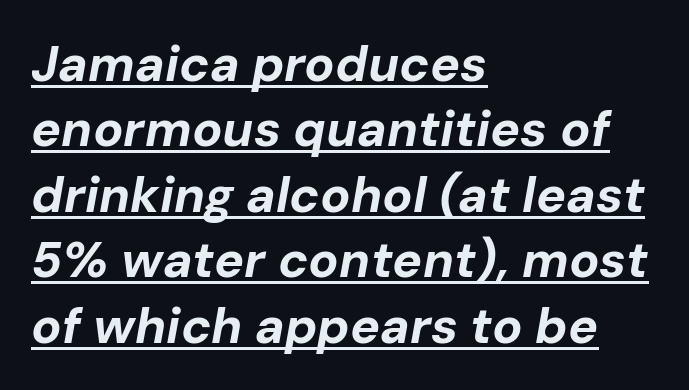
The image shows 50 px bold type, italic (leaning right); set left-aligned, normal line spacing (1.31x), normal letter spacing, underlined; low stroke contrast and a medium x-height.
